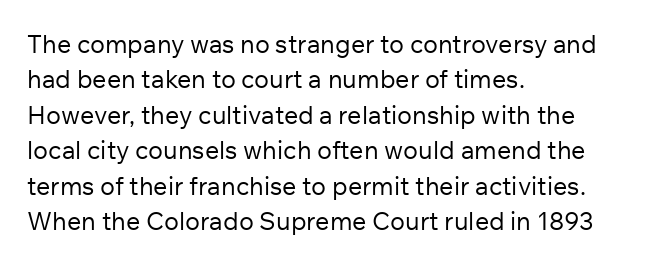
The image shows 25 px text type, upright; set left-aligned, normal line spacing (1.42x), normal letter spacing, not underlined.
